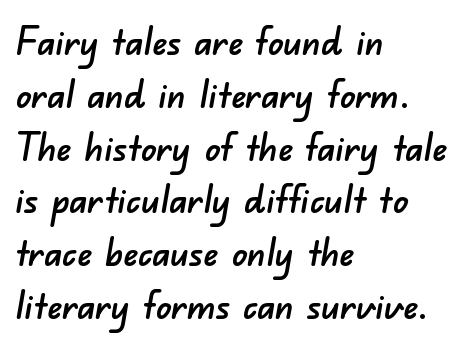
Q: Is the typeface a serif or a sans-serif typeface? A: Sans-serif.
Q: Is the text underlined? A: No.
Q: How is the paragraph aligned? A: Left-aligned.
Q: Is the spacing between letters normal or unusually wide? A: Normal.
Q: Is the spacing between lines tight, normal or loose? A: Normal.
Q: Width (condensed, normal, or wide)? A: Normal.
Q: Stroke contrast? A: Low.
Q: x-height? A: Small.
Q: Monospaced? A: No.
